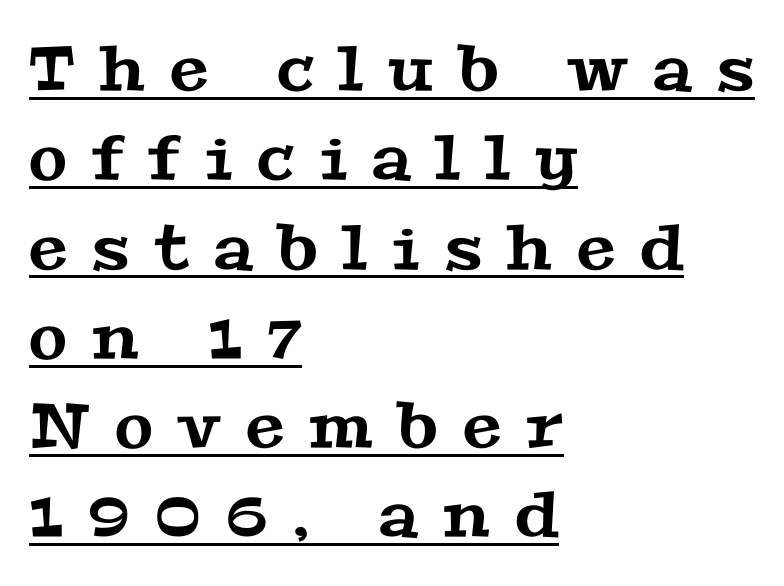
The image shows 62 px wide serif type; set left-aligned, normal line spacing (1.44x), unusually wide letter spacing (+0.41 em), underlined; medium stroke contrast and a medium x-height.
